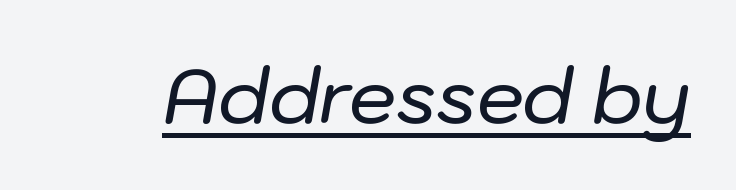
Compared with undecorated copy, this sample adds a rule below the words. Would a proofreader flag this as italicized? Yes. You could call the tracking neutral — neither tight nor loose. Each letter keeps its own natural width here, so spacing adapts to shape.
